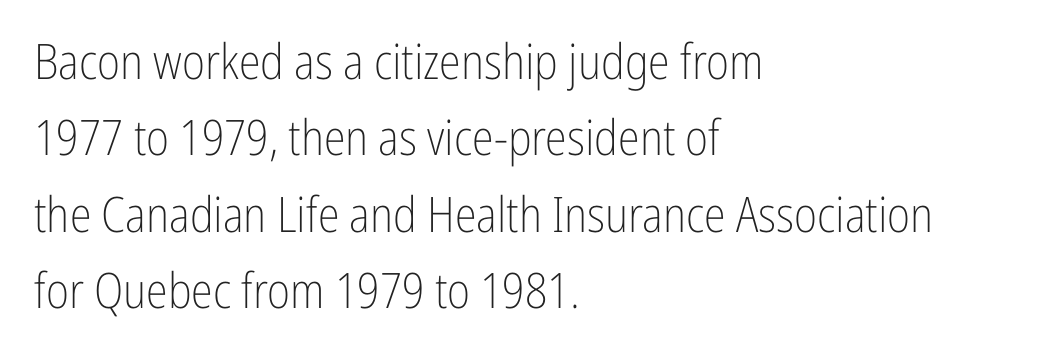
{"serif": "no", "italic": "no", "bold": "no", "weight": "light", "width": "condensed", "stroke_contrast": "low", "x_height": "medium", "monospaced": "no", "underline": "no", "align": "left", "line_spacing": "normal", "line_spacing_ratio": 1.56, "letter_spacing": "normal", "letter_spacing_em": 0.0, "glyph_px": 49}
